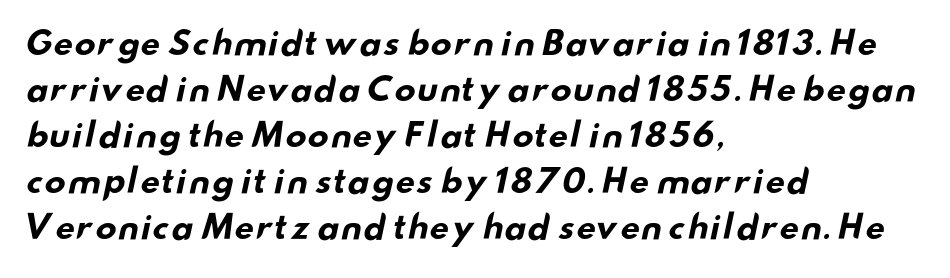
{"serif": "no", "bold": "yes", "weight": "bold", "width": "wide", "stroke_contrast": "low", "x_height": "small", "monospaced": "no", "underline": "no", "align": "left", "line_spacing": "normal", "line_spacing_ratio": 1.44, "letter_spacing": "normal", "letter_spacing_em": 0.0, "glyph_px": 32}
